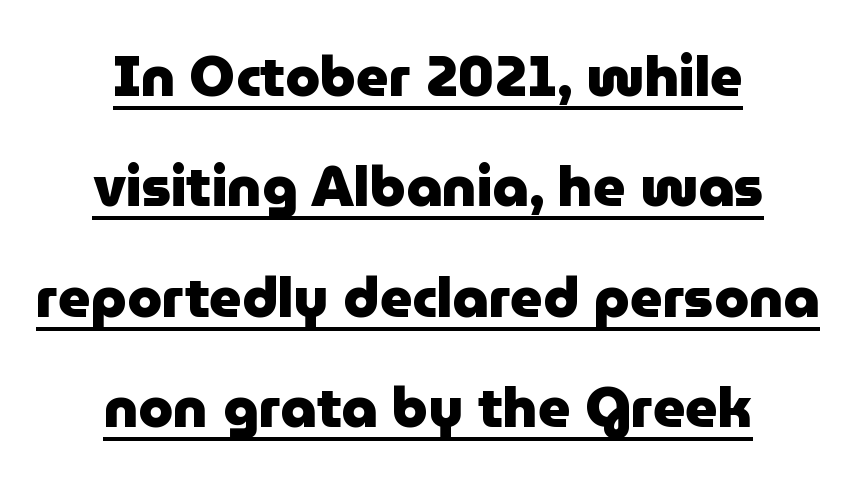
{"serif": "no", "italic": "no", "bold": "yes", "weight": "heavy", "width": "normal", "stroke_contrast": "low", "x_height": "medium", "monospaced": "no", "underline": "yes", "align": "center", "line_spacing": "loose", "line_spacing_ratio": 1.97, "letter_spacing": "normal", "letter_spacing_em": 0.0, "glyph_px": 56}
